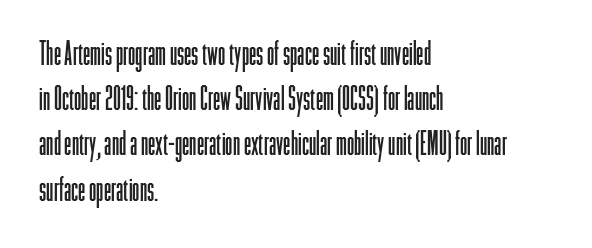
{"serif": "no", "italic": "no", "bold": "no", "weight": "light", "width": "condensed", "stroke_contrast": "low", "x_height": "medium", "monospaced": "no", "underline": "no", "align": "left", "line_spacing": "normal", "line_spacing_ratio": 1.37, "letter_spacing": "normal", "letter_spacing_em": 0.0, "glyph_px": 33}
